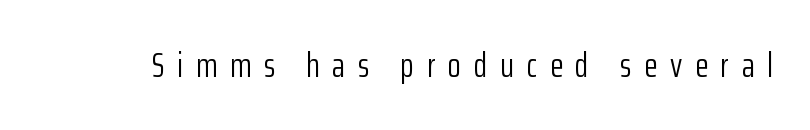
The image shows 35 px light, condensed sans-serif type, upright; set unusually wide letter spacing (+0.36 em), not underlined; low stroke contrast and a medium x-height.
